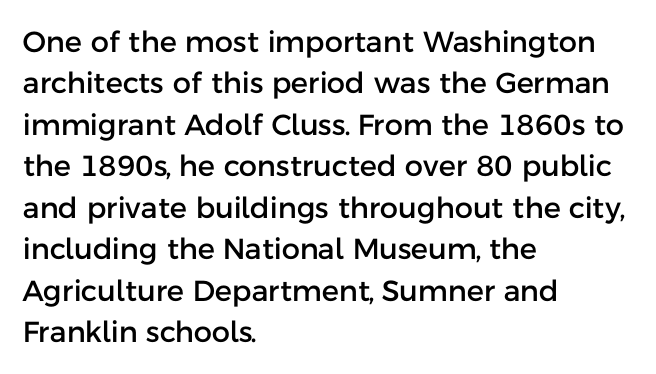
Q: Is the text italic (slanted)? A: No, it is upright.
Q: Is the typeface a serif or a sans-serif typeface? A: Sans-serif.
Q: Is the text underlined? A: No.
Q: How is the paragraph aligned? A: Left-aligned.
Q: Is the spacing between letters normal or unusually wide? A: Normal.
Q: Is the spacing between lines tight, normal or loose? A: Normal.
Q: Width (condensed, normal, or wide)? A: Normal.
Q: Stroke contrast? A: Low.
Q: x-height? A: Medium.
Q: Monospaced? A: No.
